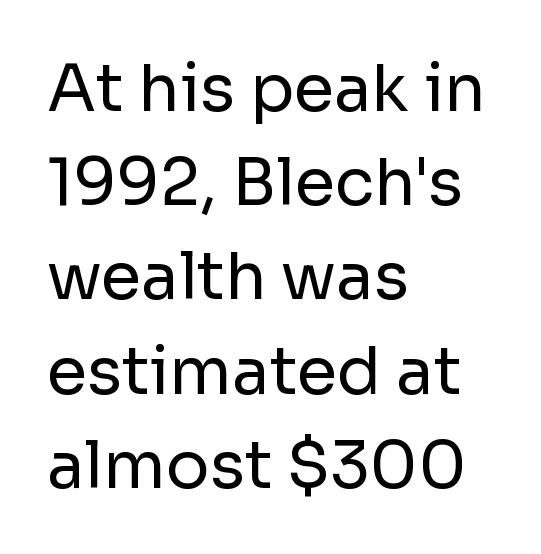
Q: Is the text bold? A: No.
Q: Is the text italic (slanted)? A: No, it is upright.
Q: Is the typeface a serif or a sans-serif typeface? A: Sans-serif.
Q: Is the text underlined? A: No.
Q: How is the paragraph aligned? A: Left-aligned.
Q: Is the spacing between letters normal or unusually wide? A: Normal.
Q: Is the spacing between lines tight, normal or loose? A: Normal.
Q: Width (condensed, normal, or wide)? A: Normal.
Q: Stroke contrast? A: Low.
Q: x-height? A: Medium.
Q: Monospaced? A: No.
